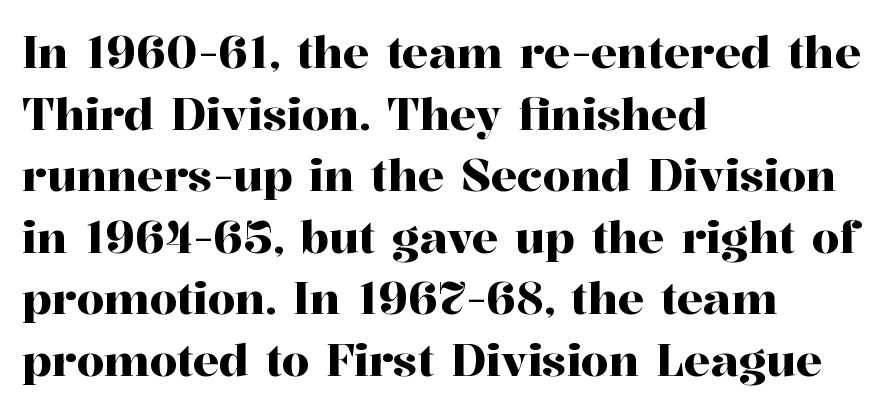
The ragged edge is on the right, which tells us the setting is flush left. No word sits above an underline. Stroke terminals: seriffed. Spacing verdict: proportional, widths tailored to each character. Leading: standard. There is no visible air inserted between adjacent glyphs.
